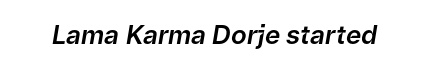
A clean baseline with only descenders dipping below it. Letter spacing: default. The specimen reads as italic at a glance.
